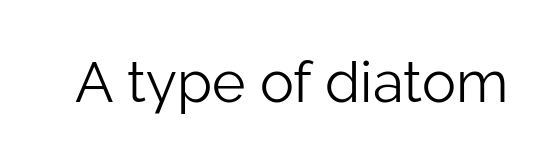
Ascenders rise straight up at ninety degrees. The area under the type is left untouched. Do the characters align in a grid? No, the font is proportional. This sample uses plain, unmodified letter spacing. Classification — sans serif. The passage shown is not bold in any degree.
